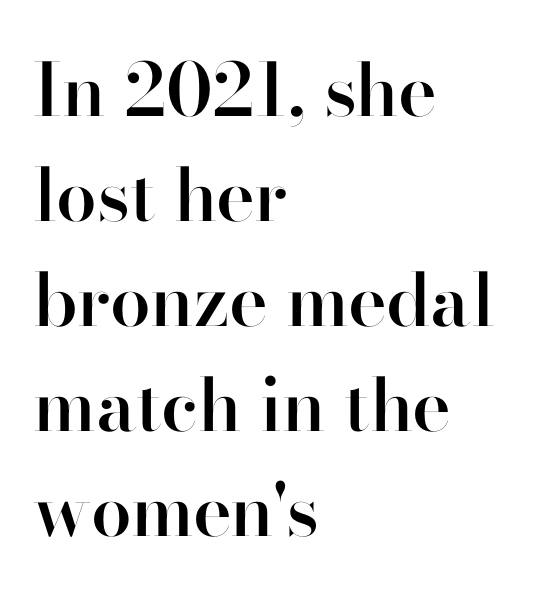
The image shows 73 px semibold sans-serif type, upright; set left-aligned, normal line spacing (1.44x), normal letter spacing, not underlined; high stroke contrast and a small x-height.
